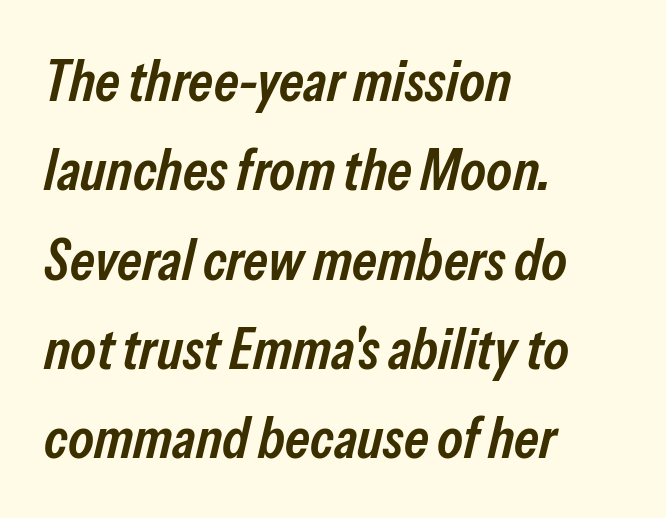
The image shows 58 px semibold, condensed type, italic (leaning right); set left-aligned, normal line spacing (1.54x), normal letter spacing, not underlined; low stroke contrast and a medium x-height.
